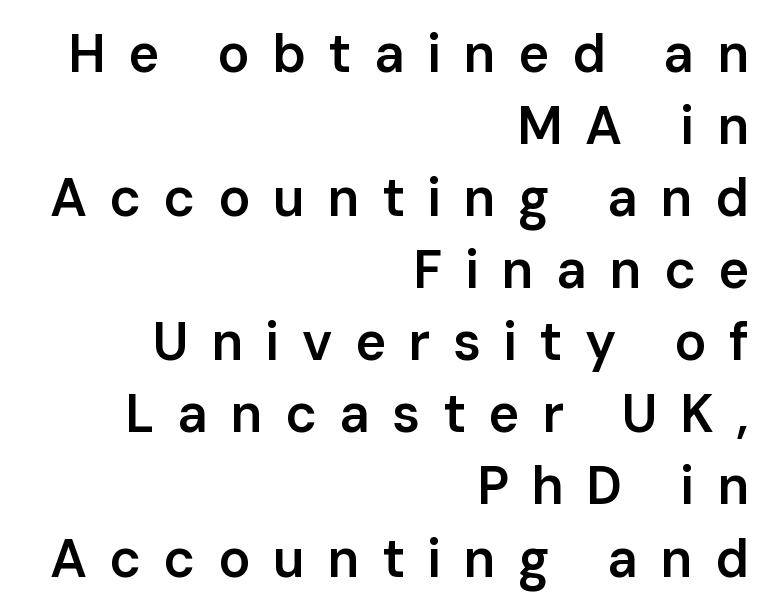
This is roman type, the default non-slanted kind. The rendering inserts visible extra space after every character. The passage is arranged like a letterhead date or caption credit — flush right. On the weight axis this lands at semibold, roughly 600. Anything drawn beneath the words? Only blank space.
